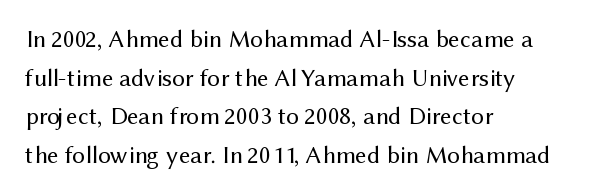
{"italic": "no", "bold": "no", "underline": "no", "align": "left", "line_spacing": "normal", "line_spacing_ratio": 1.55, "letter_spacing": "normal", "letter_spacing_em": 0.0, "glyph_px": 25}
